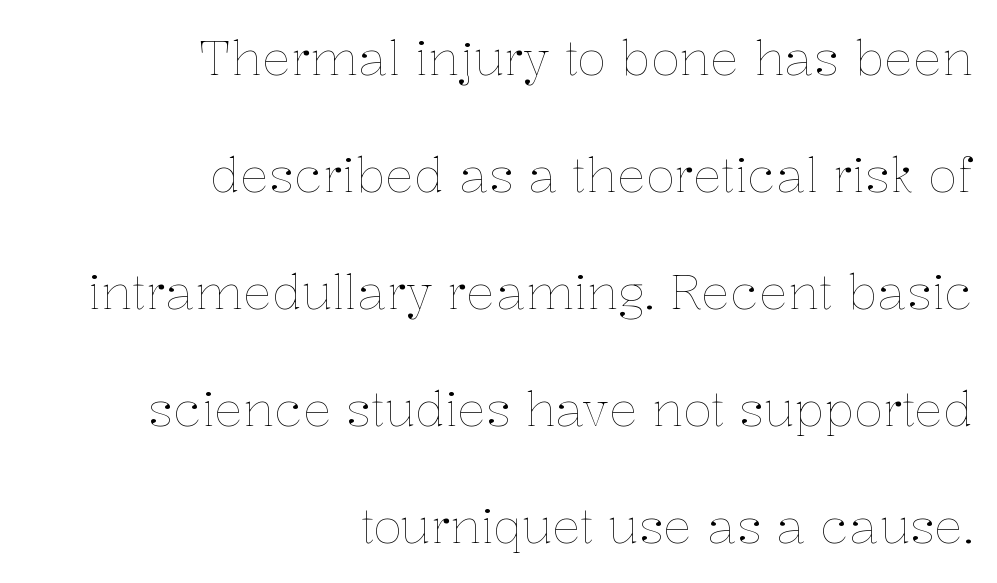
One glance says open: line gaps are wider than usual. The passage shown is not bold in any degree. If you drew a ruler down the right edge, every line would touch it. Nobody touched the tracking dial on this one. Vertical strokes here are truly vertical. Spacing verdict: proportional, widths tailored to each character.
